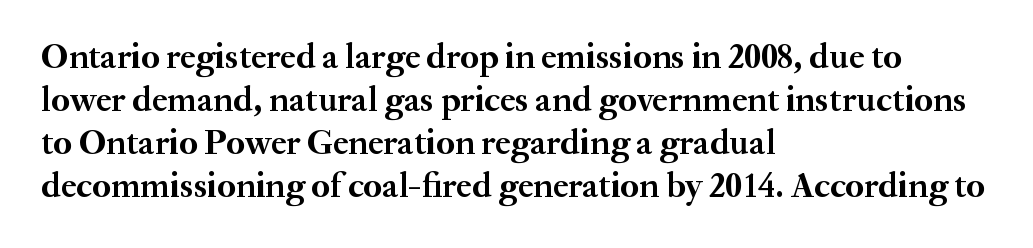
Honestly, there is no underline to notice here at all. The passage shown is typed in a proportional face where columns would drift. Between one letter and the next there's only the usual sliver of space. Italic: no, the glyphs are upright roman.
